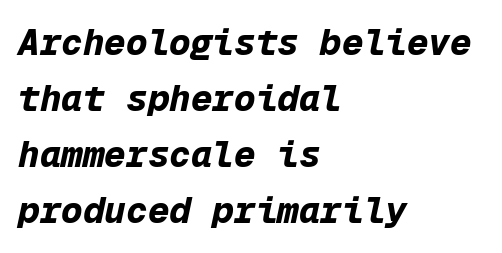
The image shows 36 px bold type, italic (leaning right), monospaced; set left-aligned, normal line spacing (1.56x), normal letter spacing, not underlined; low stroke contrast and a medium x-height.
